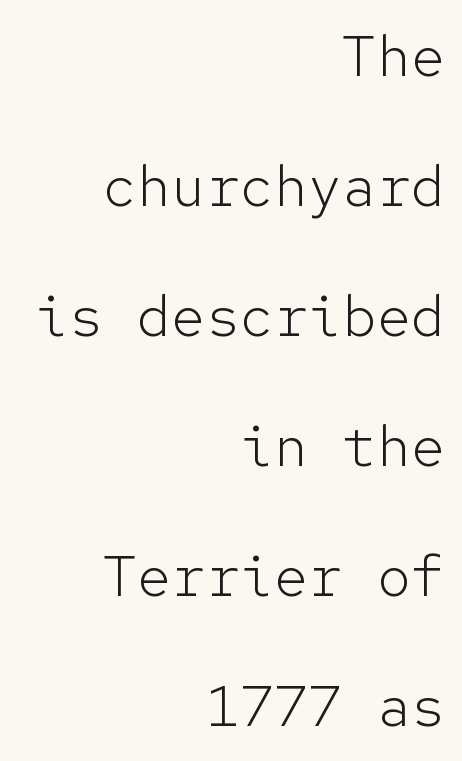
Spacing verdict: monospaced, one width for all characters. The block of text is sparse from top to bottom, with ample space between rows. Beneath every word, the page is bare. The font's upright variant was chosen for this text.
